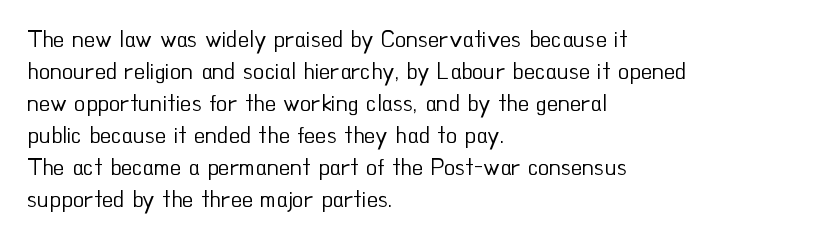
{"italic": "no", "bold": "no", "underline": "no", "align": "left", "line_spacing": "normal", "line_spacing_ratio": 1.39, "letter_spacing": "normal", "letter_spacing_em": 0.0, "glyph_px": 23}
